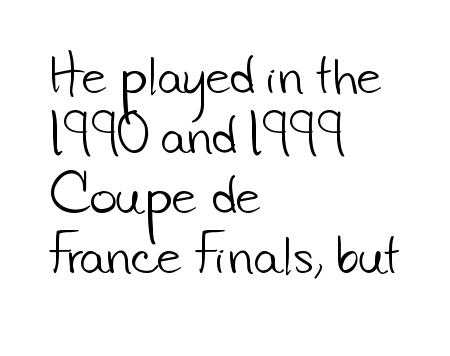
Letter spacing: default. Where is the straight margin? On the left. Is the stroke heavy? The answer is a plain regular-or-lighter. Horizontal bands of white between lines are of average thickness.
